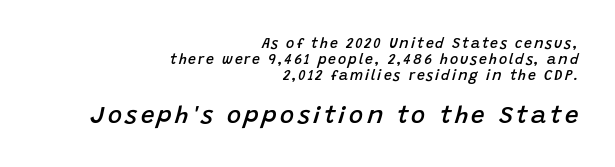
The image shows 24 px text type, italic (leaning right); set right-aligned, line spacing 1.16x, not underlined; the second (bottom) block is 1.71x larger.
